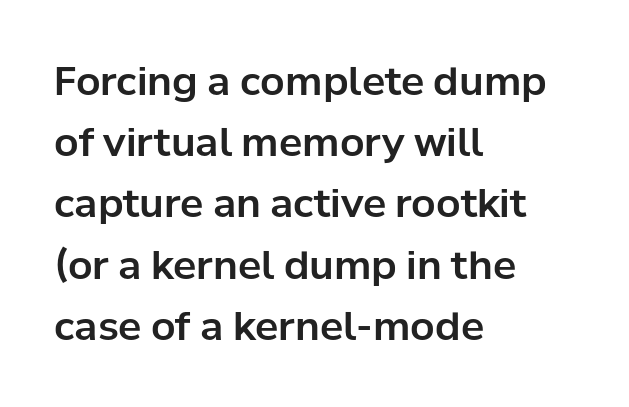
The tracking reads as untouched default to a designer's eye. Just letters on the line, the space beneath them empty. Each letter keeps its own natural width here, so spacing adapts to shape. The vertical gap from one line to the next is medium. Nothing sits at the stroke ends, so this counts as sans-serif.
